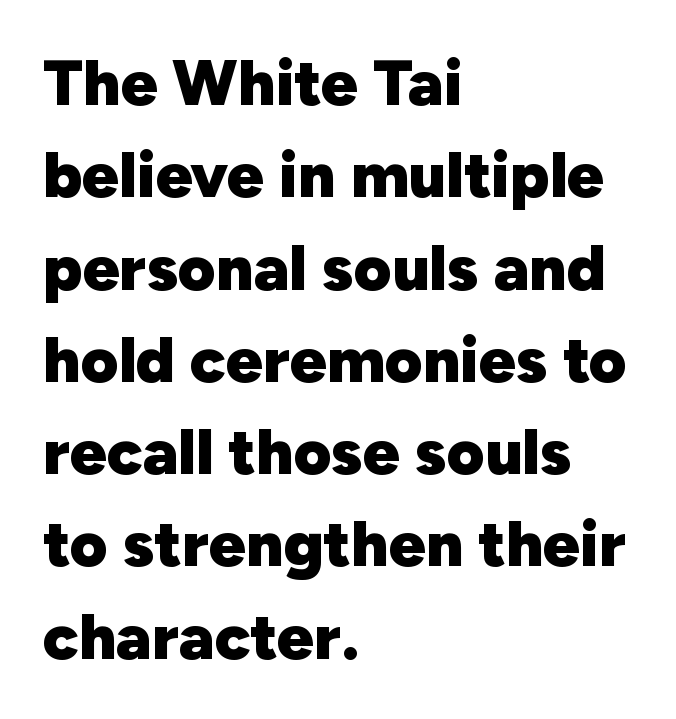
The image shows 65 px heavy sans-serif type, upright; set left-aligned, normal line spacing (1.42x), normal letter spacing, not underlined; low stroke contrast and a medium x-height.
